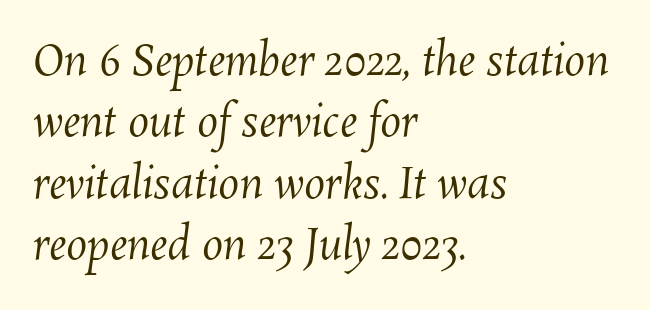
Q: Is the text bold? A: No.
Q: Is the text underlined? A: No.
Q: How is the paragraph aligned? A: Left-aligned.
Q: Is the spacing between letters normal or unusually wide? A: Normal.
Q: Is the spacing between lines tight, normal or loose? A: Normal.
Q: Width (condensed, normal, or wide)? A: Normal.
Q: Stroke contrast? A: Medium.
Q: x-height? A: Medium.
Q: Monospaced? A: No.
